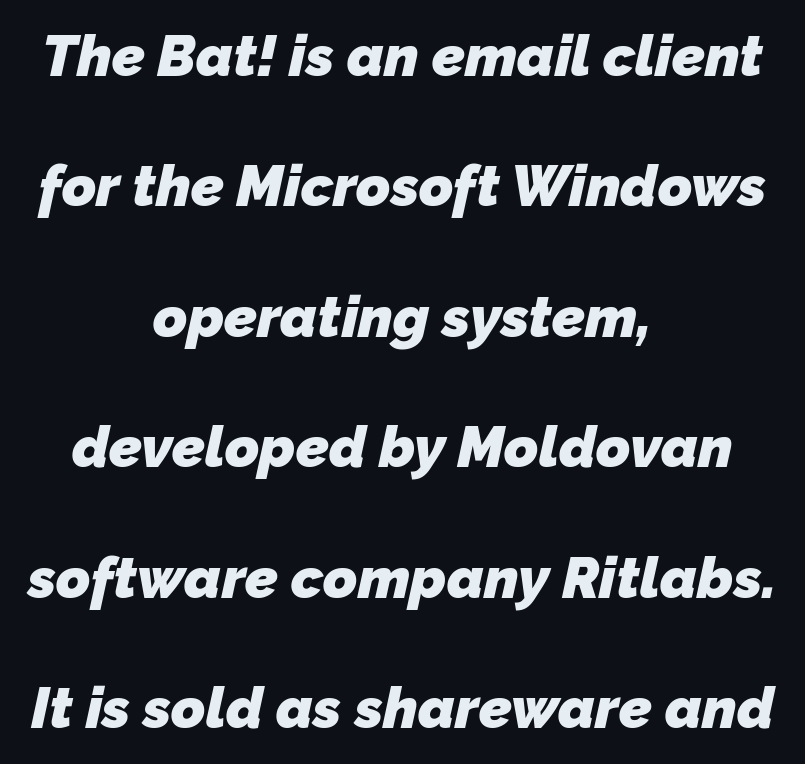
Q: Is the text bold? A: Yes.
Q: Is the typeface a serif or a sans-serif typeface? A: Sans-serif.
Q: Is the text underlined? A: No.
Q: How is the paragraph aligned? A: Centered.
Q: Is the spacing between letters normal or unusually wide? A: Normal.
Q: Is the spacing between lines tight, normal or loose? A: Loose.
Q: Width (condensed, normal, or wide)? A: Normal.
Q: Stroke contrast? A: Low.
Q: x-height? A: Medium.
Q: Monospaced? A: No.
